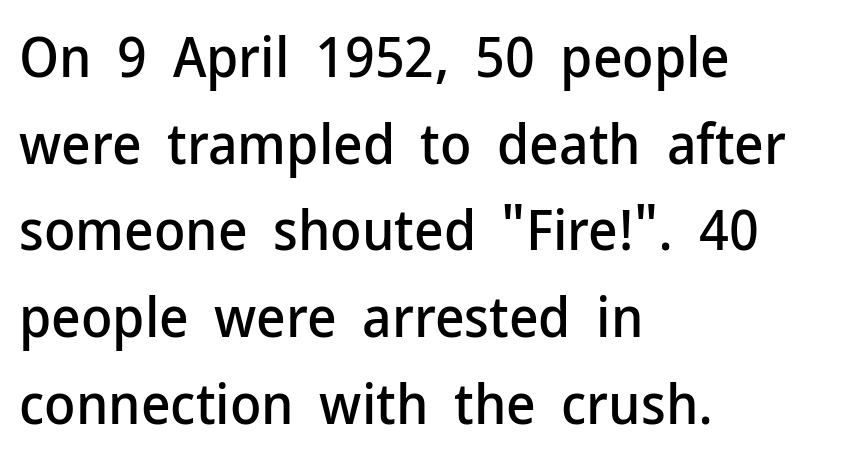
Q: Is the text italic (slanted)? A: No, it is upright.
Q: Is the typeface a serif or a sans-serif typeface? A: Sans-serif.
Q: Is the text underlined? A: No.
Q: How is the paragraph aligned? A: Left-aligned.
Q: Is the spacing between letters normal or unusually wide? A: Normal.
Q: Is the spacing between lines tight, normal or loose? A: Normal.
Q: Width (condensed, normal, or wide)? A: Normal.
Q: Stroke contrast? A: Low.
Q: x-height? A: Medium.
Q: Monospaced? A: No.
